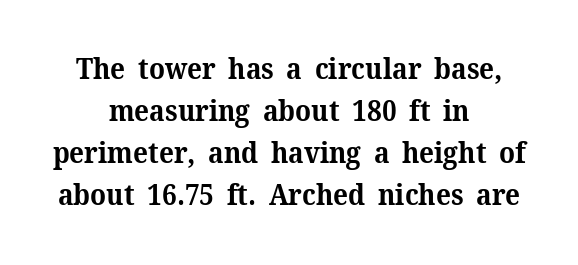
{"serif": "yes", "italic": "no", "bold": "yes", "weight": "bold", "width": "normal", "stroke_contrast": "medium", "x_height": "medium", "monospaced": "no", "underline": "no", "align": "center", "line_spacing": "normal", "line_spacing_ratio": 1.5, "letter_spacing": "normal", "letter_spacing_em": 0.0, "glyph_px": 28}
